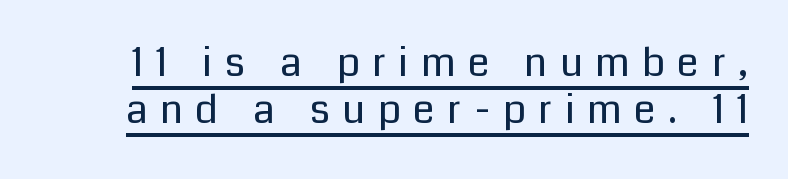
Q: Is the text bold? A: No.
Q: Is the text italic (slanted)? A: No, it is upright.
Q: Is the typeface a serif or a sans-serif typeface? A: Sans-serif.
Q: Is the text underlined? A: Yes.
Q: Is the spacing between letters normal or unusually wide? A: Unusually wide.
Q: Width (condensed, normal, or wide)? A: Normal.
Q: Stroke contrast? A: Low.
Q: x-height? A: Medium.
Q: Monospaced? A: No.
